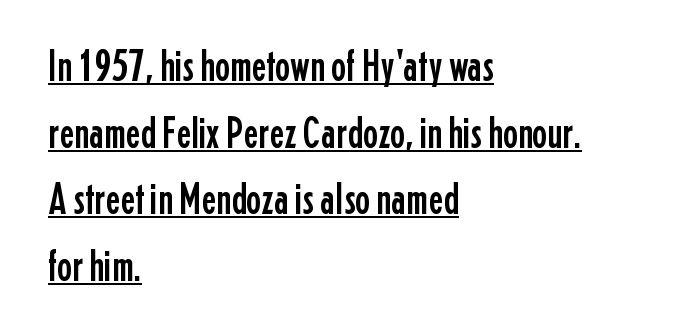
The image shows 45 px condensed sans-serif type, upright; set left-aligned, normal line spacing (1.48x), normal letter spacing, underlined; low stroke contrast and a medium x-height.
